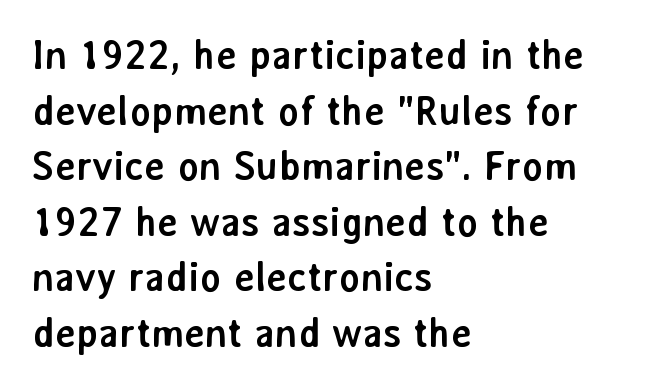
The image shows 40 px semibold sans-serif type, upright; set left-aligned, normal line spacing (1.39x), normal letter spacing, not underlined; low stroke contrast and a medium x-height.
